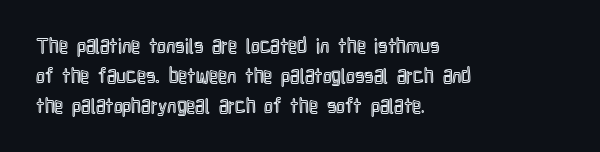
The passage shown has conventional tracking throughout. Is there much room between lines? A standard amount, neither cramped nor airy. This is the regular roman posture of the typeface. Plain, unruled lines of type. Typeset ragged right — the left edge is the straight one.
